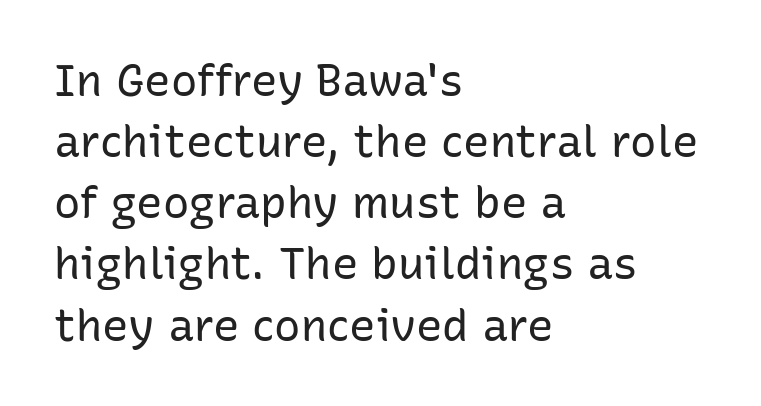
{"serif": "no", "italic": "no", "bold": "no", "weight": "regular", "width": "normal", "stroke_contrast": "low", "x_height": "medium", "monospaced": "no", "underline": "no", "align": "left", "line_spacing": "normal", "line_spacing_ratio": 1.39, "letter_spacing": "normal", "letter_spacing_em": 0.0, "glyph_px": 44}
